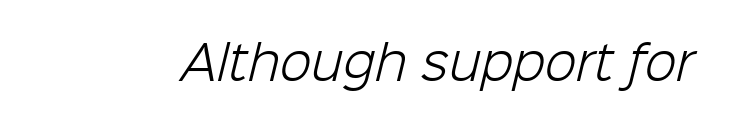
The image shows 46 px light sans-serif type; set normal letter spacing, not underlined; low stroke contrast and a medium x-height.
